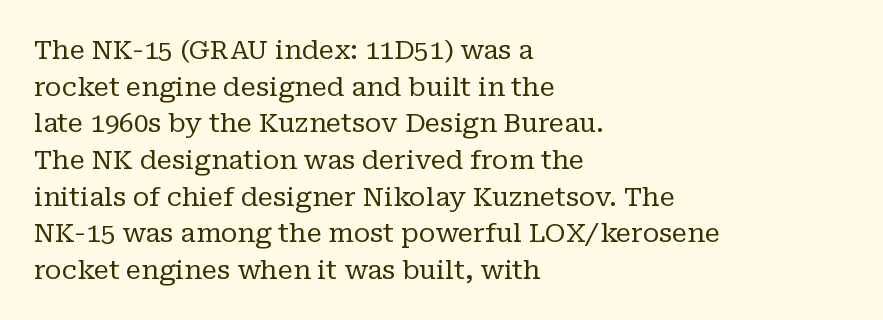
Q: Is the text bold? A: No.
Q: Is the text italic (slanted)? A: No, it is upright.
Q: Is the text underlined? A: No.
Q: How is the paragraph aligned? A: Left-aligned.
Q: Is the spacing between letters normal or unusually wide? A: Normal.
Q: Is the spacing between lines tight, normal or loose? A: Normal.
